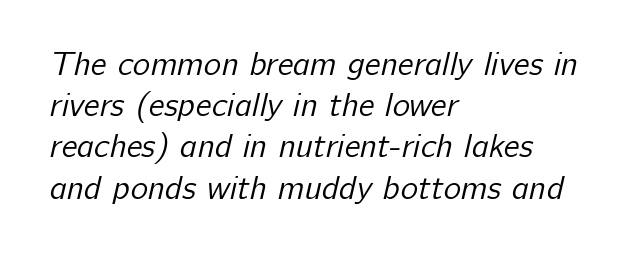
Rows of type keep a routine distance in the vertical direction. The area under the type is left untouched. Which margin do the lines hug? The left one — the right edge is uneven. No heavy texture on the line: the type isn't bold.
